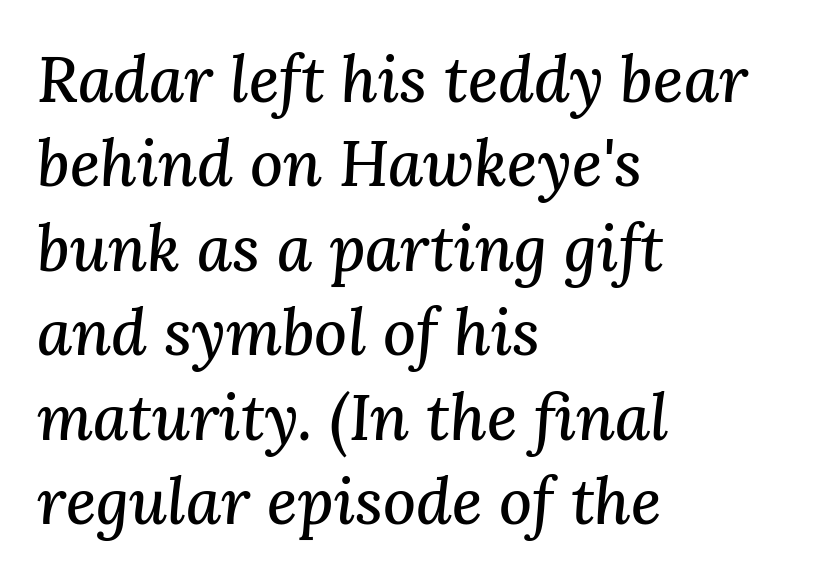
Q: Is the text italic (slanted)? A: Yes, it leans right by about 3 degrees.
Q: Is the typeface a serif or a sans-serif typeface? A: Serif.
Q: Is the text underlined? A: No.
Q: How is the paragraph aligned? A: Left-aligned.
Q: Is the spacing between letters normal or unusually wide? A: Normal.
Q: Is the spacing between lines tight, normal or loose? A: Normal.
Q: Width (condensed, normal, or wide)? A: Normal.
Q: Stroke contrast? A: Medium.
Q: x-height? A: Medium.
Q: Monospaced? A: No.
